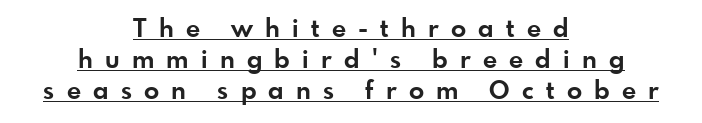
The image shows 25 px bold type, upright; set centered, normal line spacing (1.25x), unusually wide letter spacing (+0.49 em), underlined.
